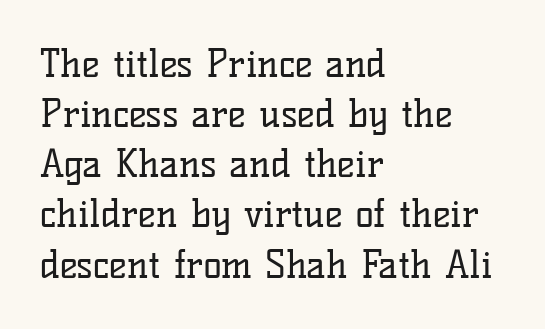
Q: Is the text bold? A: No.
Q: Is the text italic (slanted)? A: No, it is upright.
Q: Is the typeface a serif or a sans-serif typeface? A: Serif.
Q: Is the text underlined? A: No.
Q: How is the paragraph aligned? A: Left-aligned.
Q: Is the spacing between letters normal or unusually wide? A: Normal.
Q: Is the spacing between lines tight, normal or loose? A: Normal.
Q: Width (condensed, normal, or wide)? A: Normal.
Q: Stroke contrast? A: Low.
Q: x-height? A: Medium.
Q: Monospaced? A: No.
